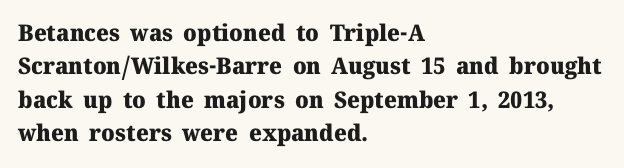
Every letter is thick-stroked: bold, no question. The space directly below the letters is spotless. How would I describe the line gaps? Plain and ordinary. A classic flush-left, rag-right setting is used for this passage. The specimen reads as upright at a glance.
